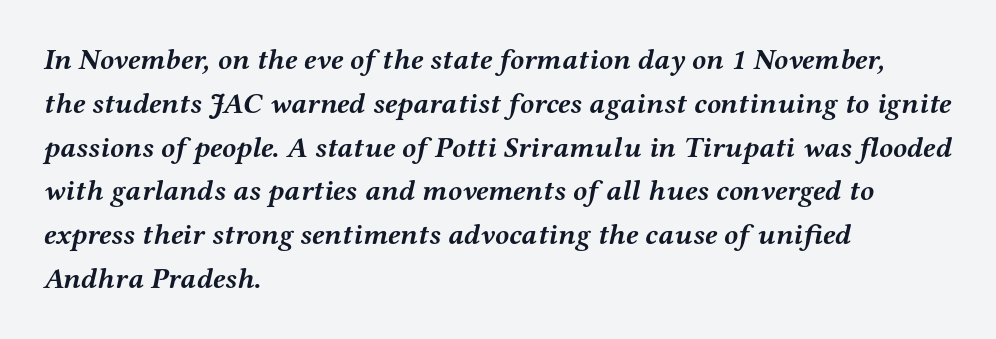
The type is set solid horizontally, with unmodified tracking. Are there feet on the stems? There are — it's a serif. If you drew a line through each stem, it would be angled. Do the characters align in a grid? No, the font is proportional. Just letters on the line, the space beneath them empty. Each line starts at the same left margin while the right side varies.
